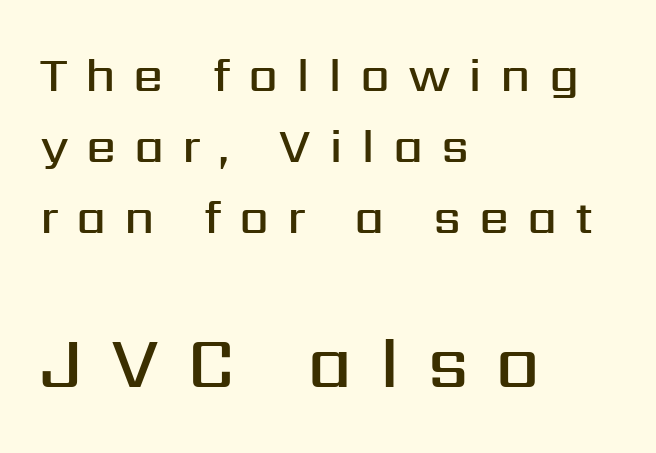
The glyphs in this specimen are sans serif. The face used here is a semibold: visibly heavier than regular, lighter than bold. Is the block centered? No — it sits flush against the left margin. The face used here is proportionally spaced, like ordinary book or web type. Between these two stacked blocks, the lower one wins on size.
